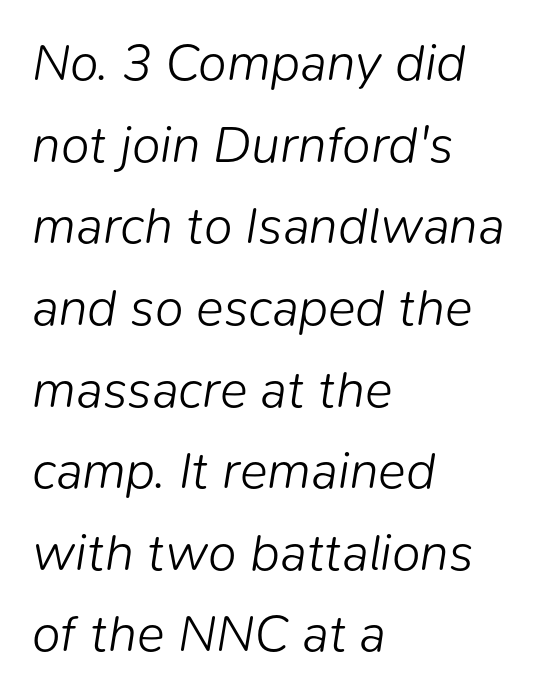
{"italic": "yes", "lean": "right", "slant_degrees": 9, "bold": "no", "weight": "light", "width": "normal", "stroke_contrast": "low", "x_height": "medium", "monospaced": "no", "underline": "no", "align": "left", "line_spacing": "normal", "line_spacing_ratio": 1.57, "letter_spacing": "normal", "letter_spacing_em": 0.0, "glyph_px": 52}
